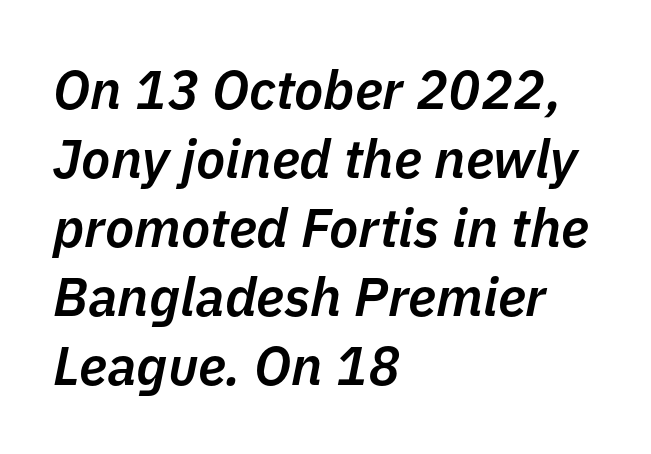
The space between consecutive lines is moderate. Type without underlining. The glyphs have the mass of a demibold cut, below bold. Characters are canted at an angle relative to the baseline's perpendicular. All the whitespace from short lines collects on the right. Think of a printed novel: that variable character pitch is what you see here.
